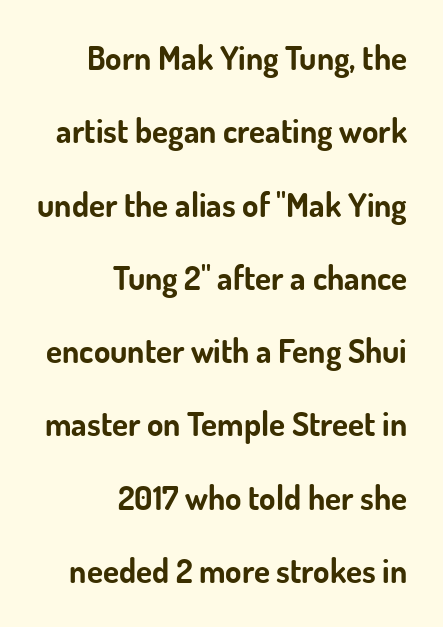
Q: Is the text bold? A: Yes.
Q: Is the text italic (slanted)? A: No, it is upright.
Q: Is the typeface a serif or a sans-serif typeface? A: Sans-serif.
Q: Is the text underlined? A: No.
Q: How is the paragraph aligned? A: Right-aligned.
Q: Is the spacing between letters normal or unusually wide? A: Normal.
Q: Is the spacing between lines tight, normal or loose? A: Loose.
Q: Width (condensed, normal, or wide)? A: Normal.
Q: Stroke contrast? A: Low.
Q: x-height? A: Small.
Q: Monospaced? A: No.
